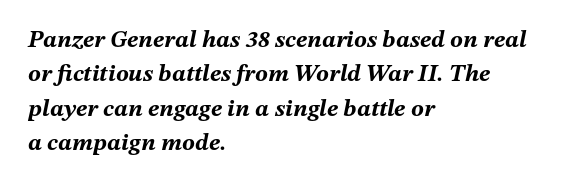
Q: Is the text bold? A: Yes.
Q: Is the text italic (slanted)? A: Yes, it leans right by about 12 degrees.
Q: Is the text underlined? A: No.
Q: How is the paragraph aligned? A: Left-aligned.
Q: Is the spacing between letters normal or unusually wide? A: Normal.
Q: Is the spacing between lines tight, normal or loose? A: Normal.
